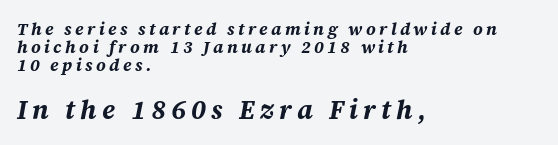
Q: Is the text bold? A: Yes.
Q: Is the text italic (slanted)? A: Yes, it leans right by about 12 degrees.
Q: Is the text underlined? A: No.
Q: How is the paragraph aligned? A: Left-aligned.
Q: Is the spacing between letters normal or unusually wide? A: Unusually wide.
Q: Is the spacing between lines tight, normal or loose? A: Tight.
Q: Which block of text is set in a larger size, the first (top) or the second (bottom)? A: The second (bottom) one.
